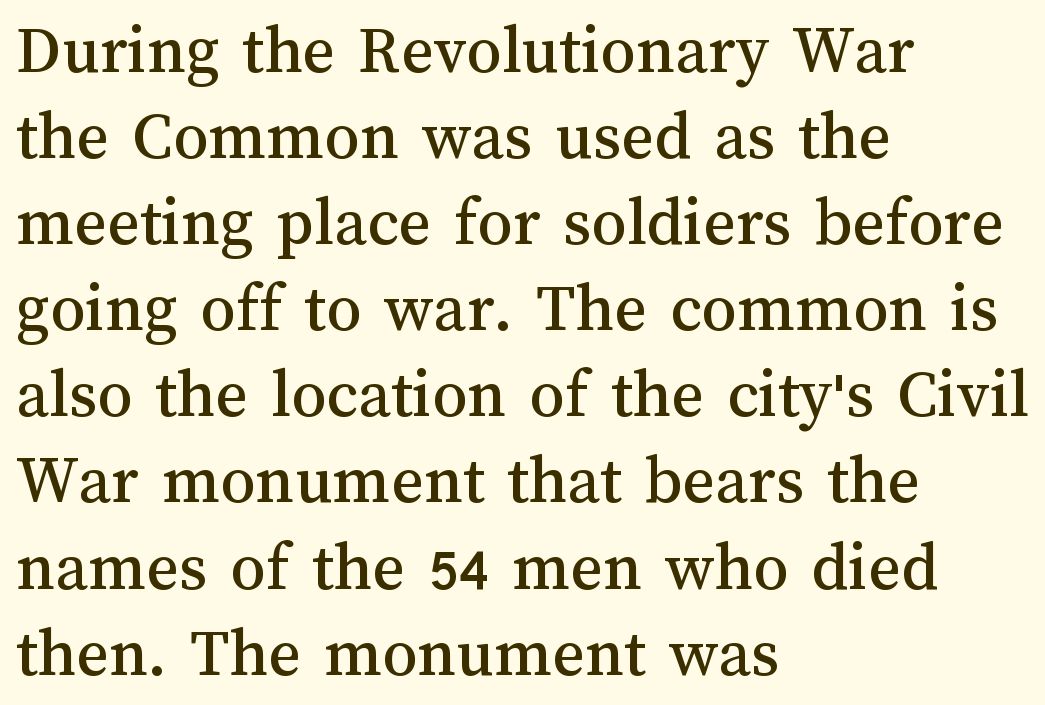
{"italic": "no", "width": "normal", "stroke_contrast": "medium", "x_height": "medium", "monospaced": "no", "underline": "no", "align": "left", "line_spacing_ratio": 1.23, "letter_spacing": "normal", "letter_spacing_em": 0.0, "glyph_px": 70}
